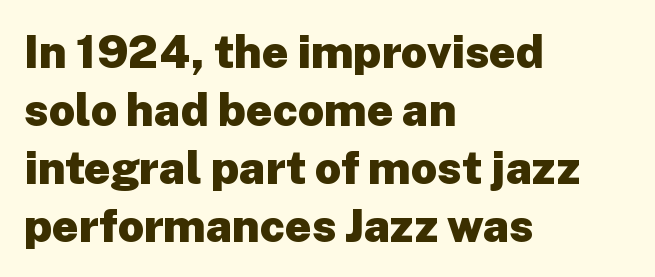
{"serif": "no", "italic": "no", "bold": "yes", "weight": "heavy", "width": "normal", "stroke_contrast": "low", "x_height": "medium", "monospaced": "no", "underline": "no", "align": "left", "line_spacing": "normal", "line_spacing_ratio": 1.26, "letter_spacing": "normal", "letter_spacing_em": 0.0, "glyph_px": 46}
